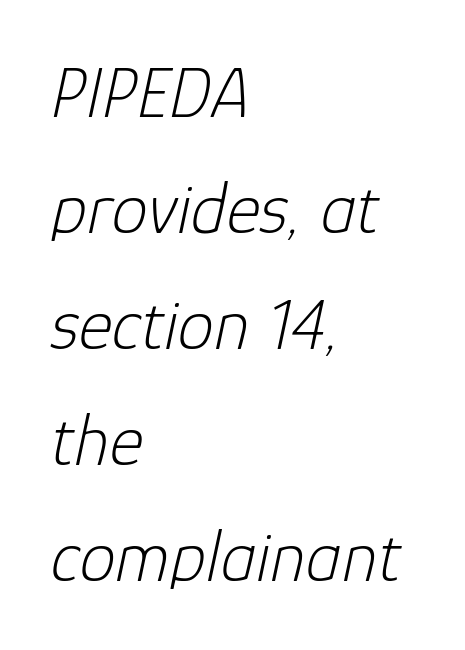
Q: Is the text bold? A: No.
Q: Is the text italic (slanted)? A: Yes, it leans right by about 12 degrees.
Q: Is the text underlined? A: No.
Q: How is the paragraph aligned? A: Left-aligned.
Q: Is the spacing between letters normal or unusually wide? A: Normal.
Q: Is the spacing between lines tight, normal or loose? A: Normal.
Q: Width (condensed, normal, or wide)? A: Normal.
Q: Stroke contrast? A: Low.
Q: x-height? A: Medium.
Q: Monospaced? A: No.
